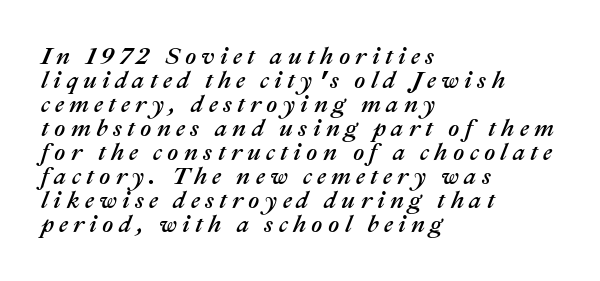
Q: Is the text italic (slanted)? A: Yes, it leans right by about 22 degrees.
Q: Is the text underlined? A: No.
Q: How is the paragraph aligned? A: Left-aligned.
Q: Is the spacing between letters normal or unusually wide? A: Unusually wide.
Q: Is the spacing between lines tight, normal or loose? A: Tight.
